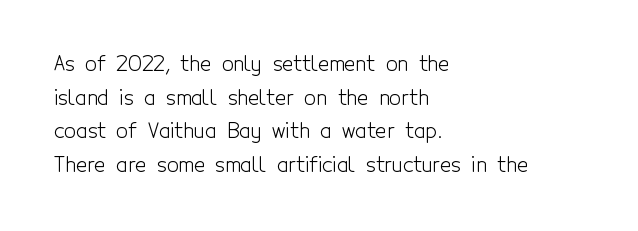
The image shows 21 px text type, upright; set left-aligned, normal line spacing (1.6x), normal letter spacing, not underlined.
